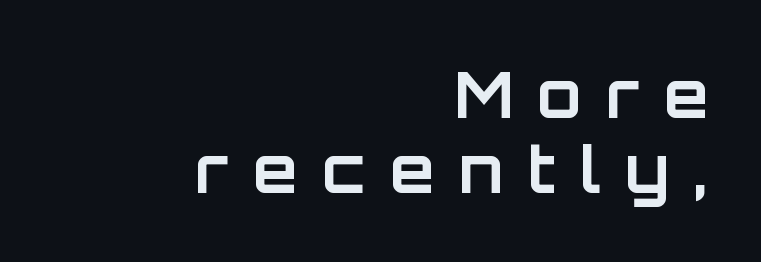
The image shows 64 px bold sans-serif type, upright; set right-aligned, line spacing 1.17x, unusually wide letter spacing (+0.38 em), not underlined; low stroke contrast and a large x-height.
